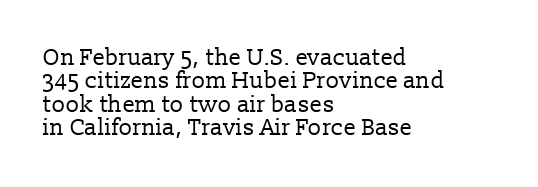
Is the type heavy? It reads as light-to-regular instead. Does extra space separate the letters? No, they use regular spacing. Characters remain perfectly vertical along every line. The strip under each line holds only bare page. You could barely slide anything between these rows. Reading down the block, your eye returns to a fixed left position each line.
